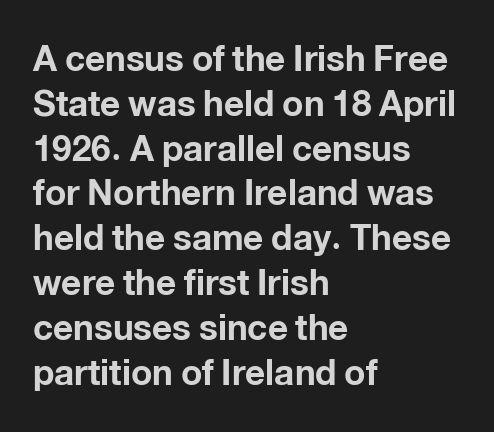
The image shows 35 px bold sans-serif type, upright; set left-aligned, normal line spacing (1.28x), normal letter spacing, not underlined; low stroke contrast and a medium x-height.
